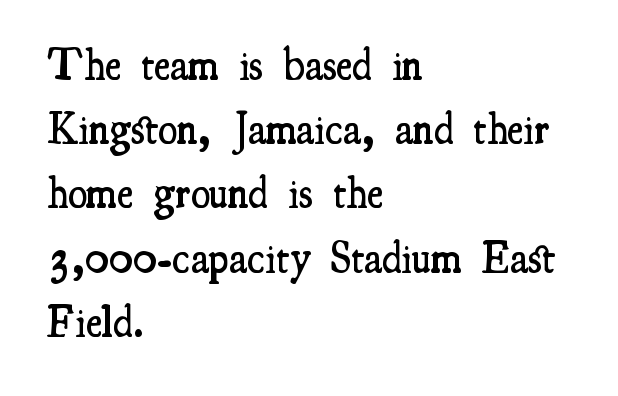
Q: Is the text bold? A: Semi-bold.
Q: Is the text italic (slanted)? A: No, it is upright.
Q: Is the typeface a serif or a sans-serif typeface? A: Serif.
Q: Is the text underlined? A: No.
Q: How is the paragraph aligned? A: Left-aligned.
Q: Is the spacing between letters normal or unusually wide? A: Normal.
Q: Is the spacing between lines tight, normal or loose? A: Normal.
Q: Width (condensed, normal, or wide)? A: Condensed.
Q: Stroke contrast? A: Medium.
Q: x-height? A: Small.
Q: Monospaced? A: No.
